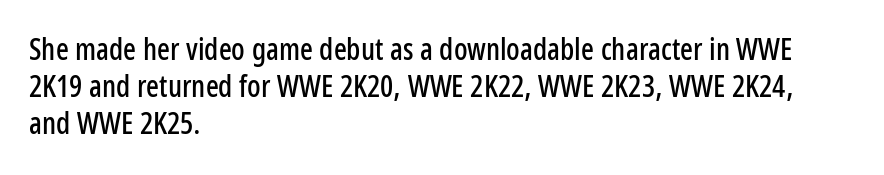
{"serif": "no", "italic": "no", "width": "condensed", "stroke_contrast": "low", "x_height": "medium", "monospaced": "no", "underline": "no", "align": "left", "line_spacing_ratio": 1.24, "letter_spacing": "normal", "letter_spacing_em": 0.0, "glyph_px": 30}
